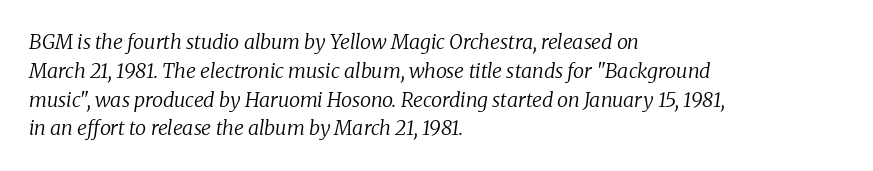
When letters slant like this, we call the style italic. Plain, unruled lines of type. These lines keep a tight, regular rhythm from letter to letter. All the whitespace from short lines collects on the right. The typeface has the unassuming heft of standard copy or less. Horizontal bands of white between lines are of average thickness.
